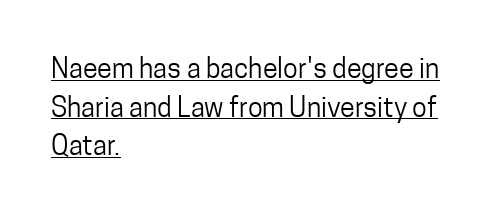
{"italic": "no", "bold": "no", "underline": "yes", "align": "left", "line_spacing": "normal", "line_spacing_ratio": 1.43, "letter_spacing": "normal", "letter_spacing_em": 0.0, "glyph_px": 27}
